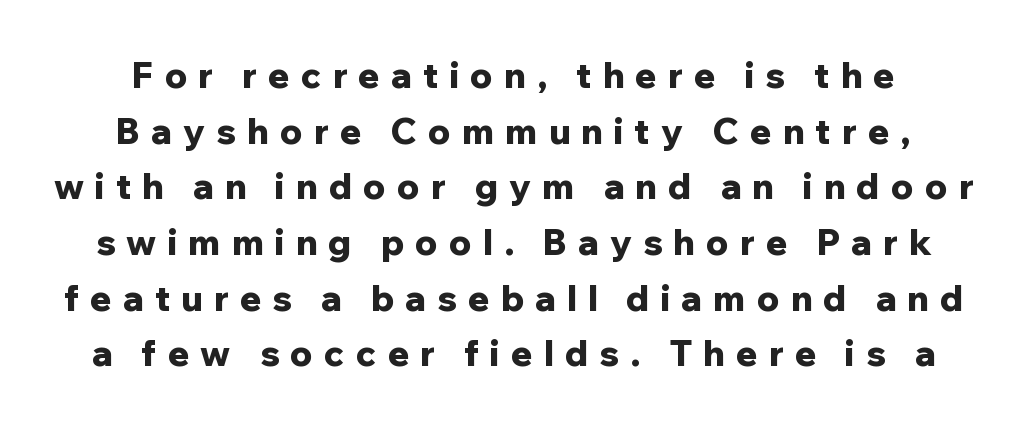
The image shows 35 px bold sans-serif type, upright; set normal line spacing (1.59x), unusually wide letter spacing (+0.32 em), not underlined; low stroke contrast and a medium x-height.
